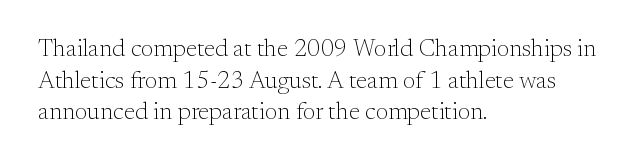
Leftover space on each line is placed entirely after the last word. The typesetting does not lean heavy: it is not bold. Honestly, the letter spacing is just normal — you wouldn't notice it. Underline: absent. If you drew a line through each stem, it would be perfectly vertical.
